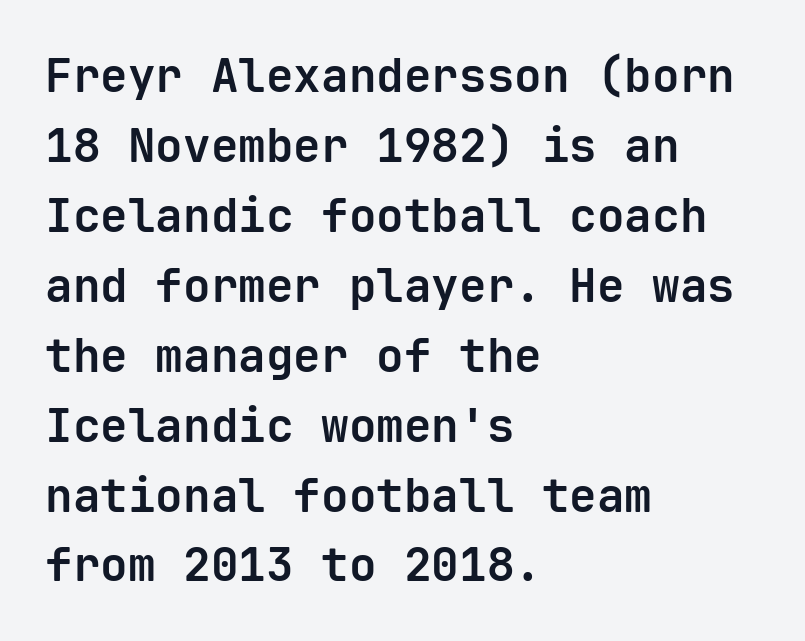
{"serif": "no", "italic": "no", "bold": "yes", "weight": "bold", "width": "normal", "stroke_contrast": "low", "x_height": "medium", "monospaced": "yes", "underline": "no", "align": "left", "line_spacing": "normal", "line_spacing_ratio": 1.52, "letter_spacing": "normal", "letter_spacing_em": 0.0, "glyph_px": 46}
